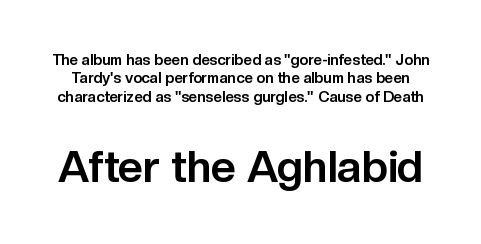
Q: Is the text bold? A: Yes.
Q: Is the text italic (slanted)? A: No, it is upright.
Q: Is the typeface a serif or a sans-serif typeface? A: Sans-serif.
Q: Is the text underlined? A: No.
Q: Is the spacing between letters normal or unusually wide? A: Normal.
Q: Which block of text is set in a larger size, the first (top) or the second (bottom)? A: The second (bottom) one.
Q: Width (condensed, normal, or wide)? A: Normal.
Q: Stroke contrast? A: Low.
Q: x-height? A: Medium.
Q: Monospaced? A: No.
